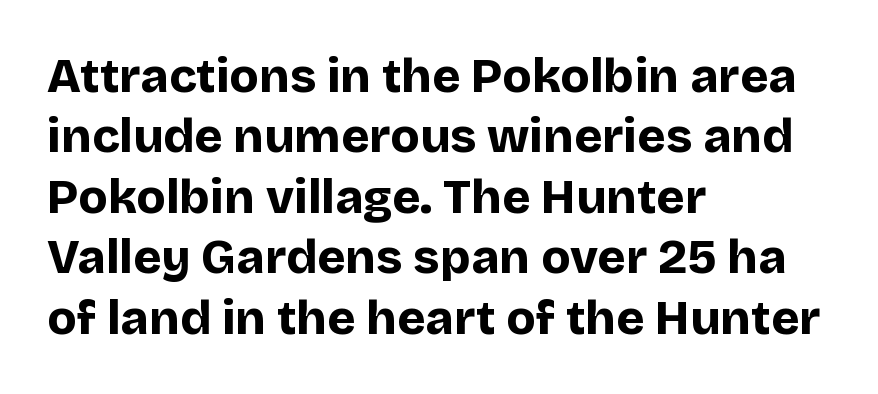
{"serif": "no", "italic": "no", "bold": "yes", "weight": "bold", "width": "normal", "stroke_contrast": "low", "x_height": "large", "monospaced": "no", "underline": "no", "align": "left", "line_spacing": "normal", "line_spacing_ratio": 1.26, "letter_spacing": "normal", "letter_spacing_em": 0.0, "glyph_px": 48}
